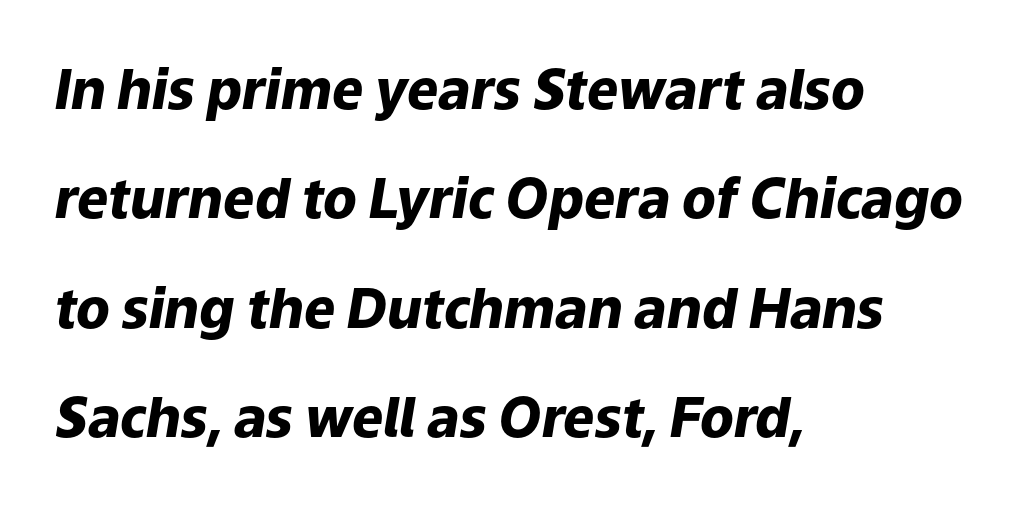
The designer dialed line spacing up above the default. Just letters on the line, the space beneath them empty. The characters look thick and weighty, a clear bold. A typesetter would call this proportional, since set widths differ per character. The face used here has a pronounced slope to its letters. The rag falls on the right side of this text block.
